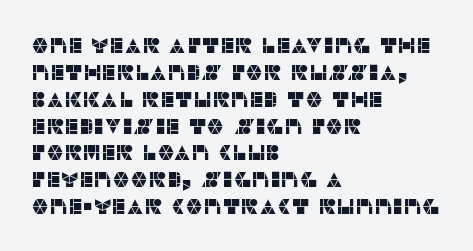
{"italic": "no", "underline": "no", "align": "left", "line_spacing_ratio": 1.22, "letter_spacing": "normal", "letter_spacing_em": 0.0, "glyph_px": 22}
